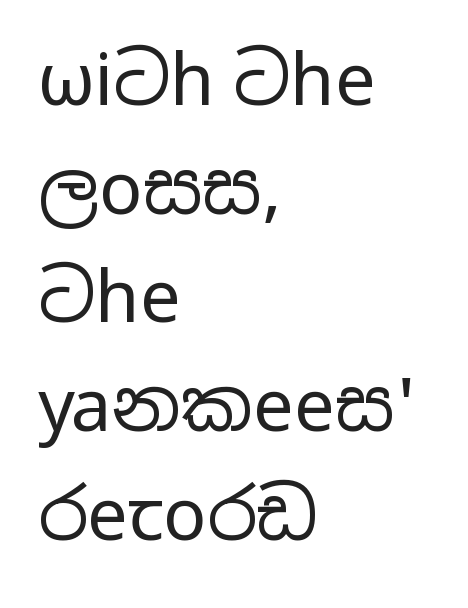
The image shows 72 px regular-weight, wide sans-serif type, upright; set left-aligned, normal line spacing (1.51x), normal letter spacing, not underlined; low stroke contrast and a medium x-height.
